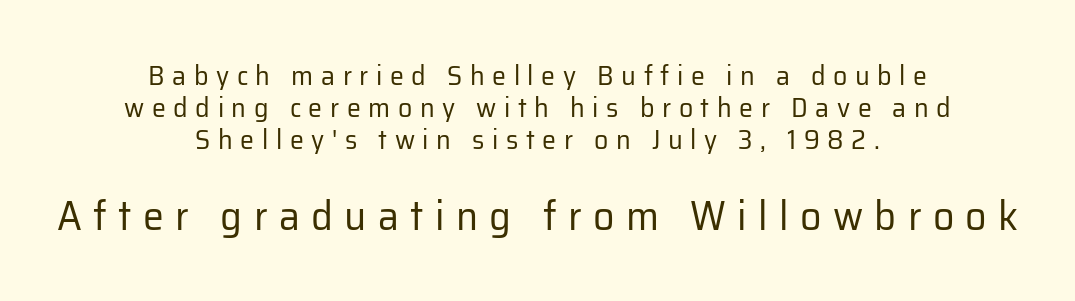
The face used here is proportionally spaced, like ordinary book or web type. Interline gaps are noticeably narrow in this sample. Line starts and ends both wander, symmetrically. The horizontal fit of the characters is loose and conspicuously gappy.
